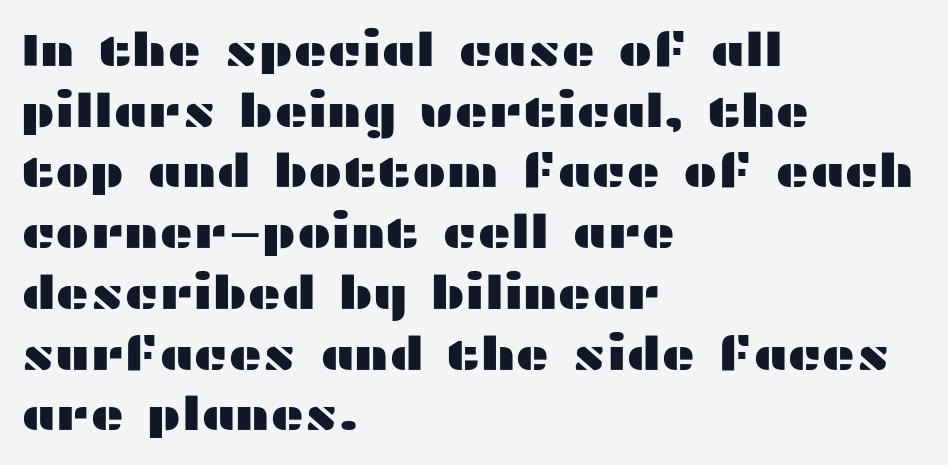
Q: Is the text italic (slanted)? A: No, it is upright.
Q: Is the typeface a serif or a sans-serif typeface? A: Sans-serif.
Q: Is the text underlined? A: No.
Q: How is the paragraph aligned? A: Left-aligned.
Q: Is the spacing between letters normal or unusually wide? A: Normal.
Q: Is the spacing between lines tight, normal or loose? A: Normal.
Q: Width (condensed, normal, or wide)? A: Wide.
Q: Stroke contrast? A: Medium.
Q: x-height? A: Medium.
Q: Monospaced? A: No.
